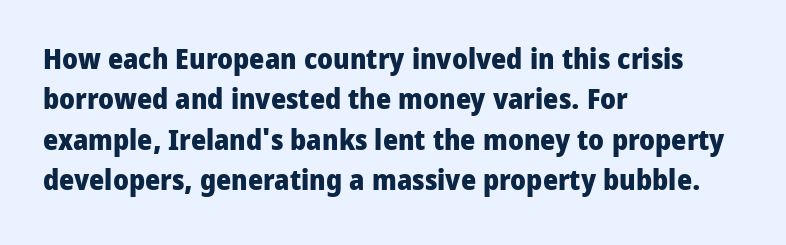
{"serif": "no", "italic": "no", "bold": "yes", "weight": "heavy", "width": "normal", "stroke_contrast": "low", "x_height": "medium", "monospaced": "no", "underline": "no", "align": "left", "line_spacing": "normal", "line_spacing_ratio": 1.39, "letter_spacing": "normal", "letter_spacing_em": 0.0, "glyph_px": 29}
